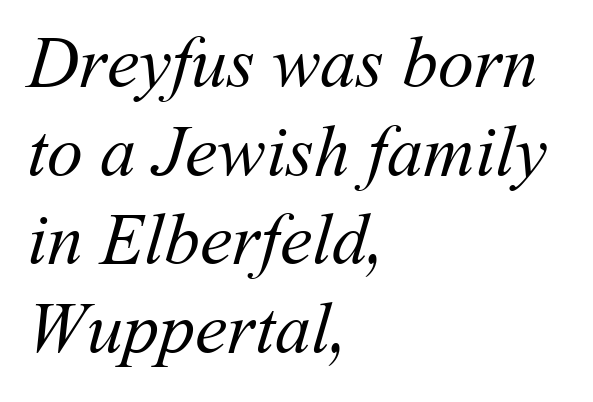
{"bold": "no", "weight": "regular", "width": "normal", "stroke_contrast": "medium", "x_height": "medium", "monospaced": "no", "underline": "no", "align": "left", "line_spacing_ratio": 1.23, "letter_spacing": "normal", "letter_spacing_em": 0.0, "glyph_px": 72}
